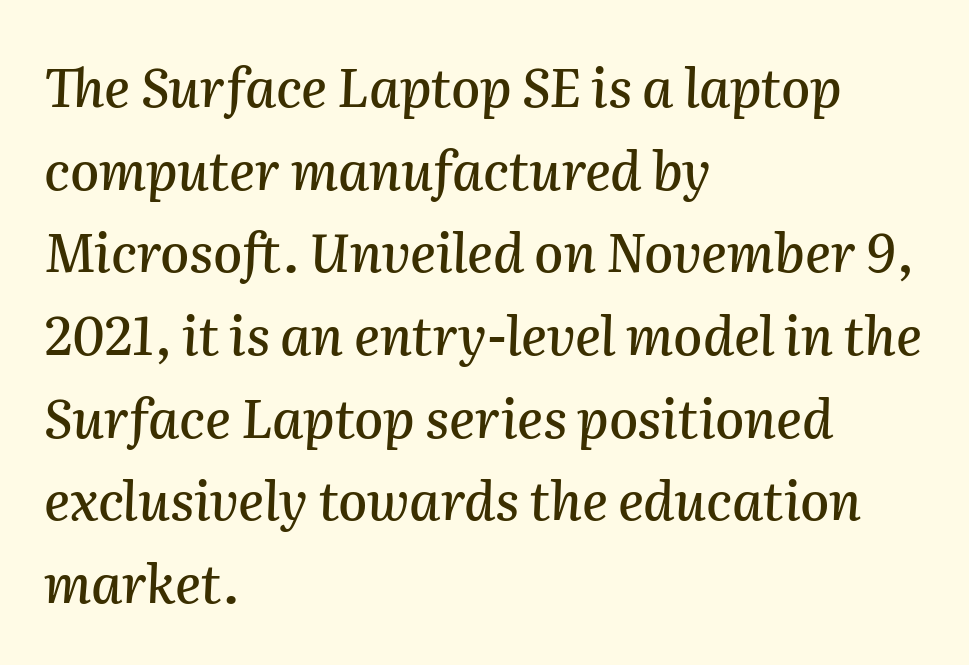
Q: Is the text italic (slanted)? A: Yes, it leans right by about 2 degrees.
Q: Is the text underlined? A: No.
Q: How is the paragraph aligned? A: Left-aligned.
Q: Is the spacing between letters normal or unusually wide? A: Normal.
Q: Is the spacing between lines tight, normal or loose? A: Normal.
Q: Width (condensed, normal, or wide)? A: Normal.
Q: Stroke contrast? A: Medium.
Q: x-height? A: Medium.
Q: Monospaced? A: No.
